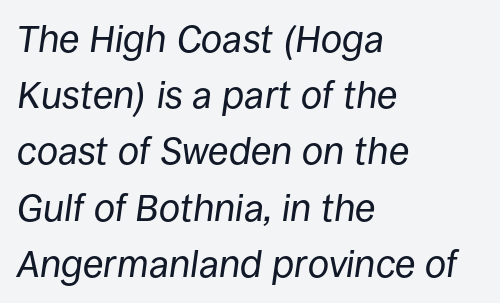
Line starts are locked; line ends wander. Is the type slanted? Yes — the strokes lean at a clear angle. This rendering leaves character spacing at its baseline value. Baseline-to-baseline distance is the conventional proportion of letter height. The rendering uses natural spacing where letterforms have individual widths.
